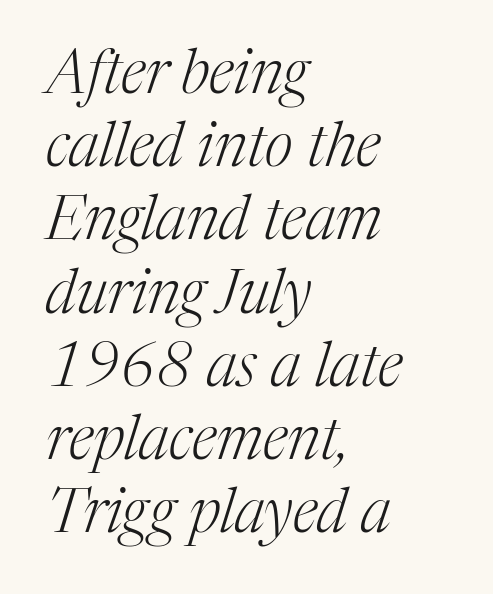
Q: Is the text bold? A: No.
Q: Is the text italic (slanted)? A: Yes, it leans right by about 17 degrees.
Q: Is the typeface a serif or a sans-serif typeface? A: Serif.
Q: Is the text underlined? A: No.
Q: How is the paragraph aligned? A: Left-aligned.
Q: Is the spacing between letters normal or unusually wide? A: Normal.
Q: Width (condensed, normal, or wide)? A: Normal.
Q: Stroke contrast? A: Medium.
Q: x-height? A: Medium.
Q: Monospaced? A: No.
